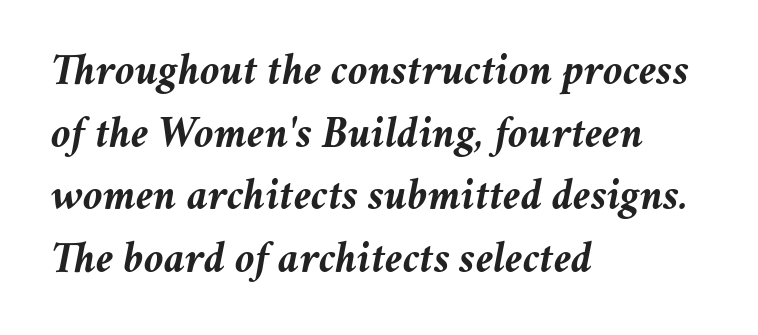
Slant detected: the letters are inclined. Do the characters align in a grid? No, the font is proportional. Honestly, the letter spacing is just normal — you wouldn't notice it. Letters rest on an invisible, unmarked baseline.
